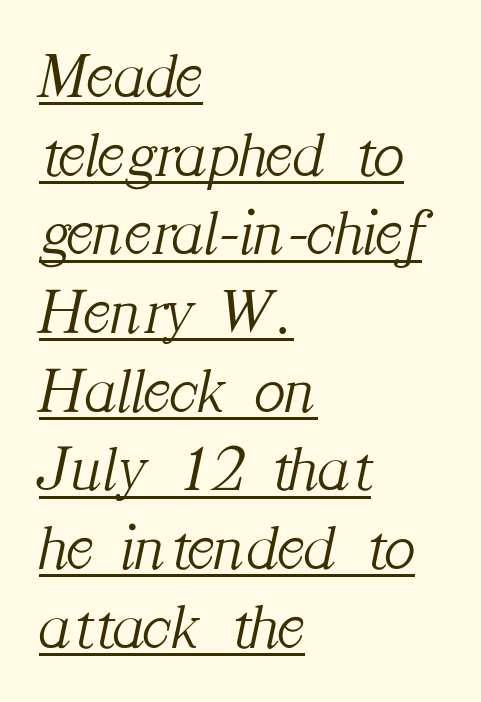
{"serif": "yes", "italic": "yes", "lean": "right", "slant_degrees": 12, "bold": "no", "weight": "light", "width": "normal", "stroke_contrast": "medium", "x_height": "medium", "monospaced": "no", "underline": "yes", "align": "left", "line_spacing_ratio": 1.21, "letter_spacing": "normal", "letter_spacing_em": 0.0, "glyph_px": 65}
